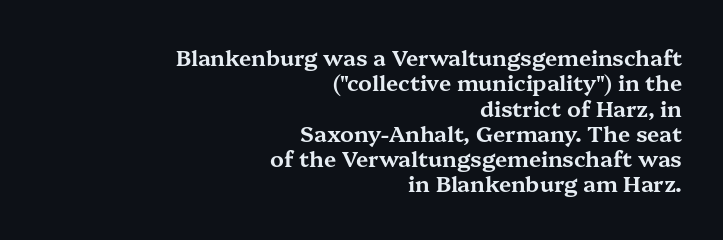
{"italic": "no", "underline": "no", "align": "right", "line_spacing": "tight", "line_spacing_ratio": 1.15, "letter_spacing": "normal", "letter_spacing_em": 0.0, "glyph_px": 22}
